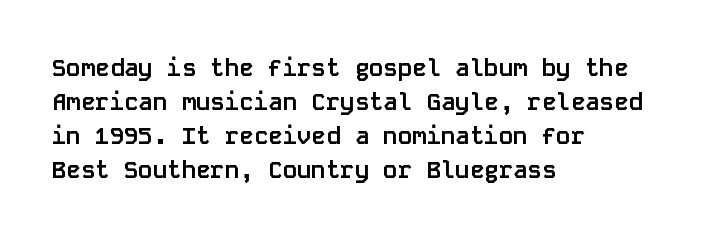
The image shows 24 px bold type, upright; set left-aligned, normal line spacing (1.42x), normal letter spacing, not underlined.
